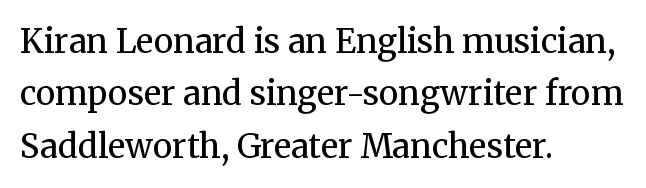
The image shows 33 px regular-weight serif type, upright; set left-aligned, normal line spacing (1.59x), normal letter spacing, not underlined; medium stroke contrast and a medium x-height.
